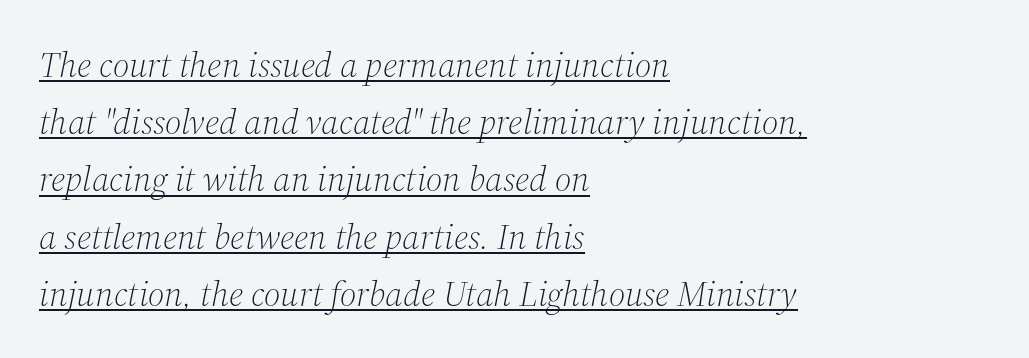
The image shows 36 px light serif type, italic (leaning right); set left-aligned, normal line spacing (1.59x), normal letter spacing, underlined; medium stroke contrast and a medium x-height.
